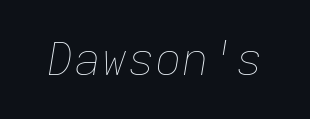
{"italic": "yes", "lean": "right", "slant_degrees": 9, "bold": "no", "weight": "thin", "width": "normal", "stroke_contrast": "low", "x_height": "medium", "monospaced": "yes", "underline": "no", "letter_spacing": "normal", "letter_spacing_em": 0.0, "glyph_px": 45}
